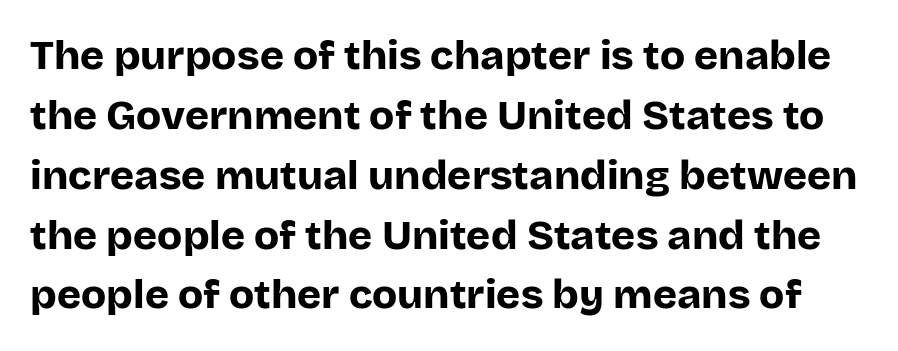
{"serif": "no", "italic": "no", "bold": "yes", "weight": "bold", "width": "normal", "stroke_contrast": "low", "x_height": "large", "monospaced": "no", "underline": "no", "line_spacing": "normal", "line_spacing_ratio": 1.46, "letter_spacing": "normal", "letter_spacing_em": 0.0, "glyph_px": 41}
